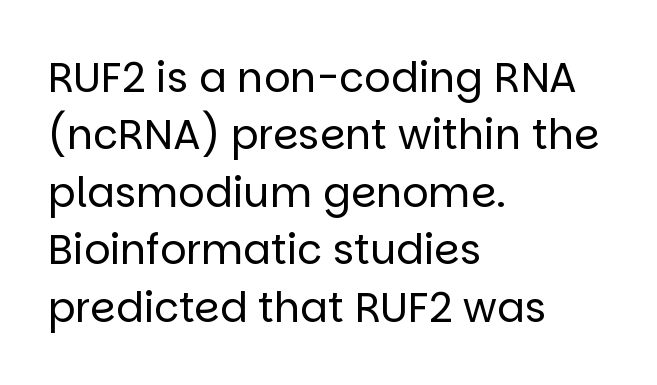
The characters display no serif detailing; their extremities are plain. How would I describe the line gaps? Plain and ordinary. Underline: absent. Compared with typical body copy, the letter spacing here is the same. The rendering uses natural spacing where letterforms have individual widths.
